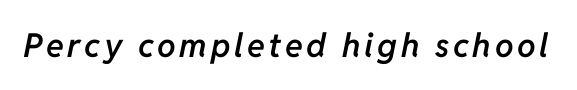
The image shows 33 px semibold type, italic (leaning right); set not underlined; low stroke contrast and a medium x-height.
